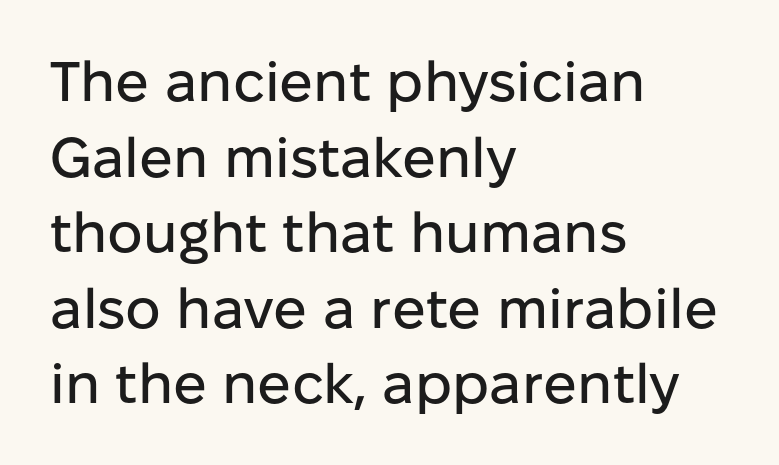
The letters advance in unequal steps, a hallmark of proportional type. Line starts are locked; line ends wander. The gap between lines stays unmarked. Tall strokes in this sample are plumb rather than angled.
